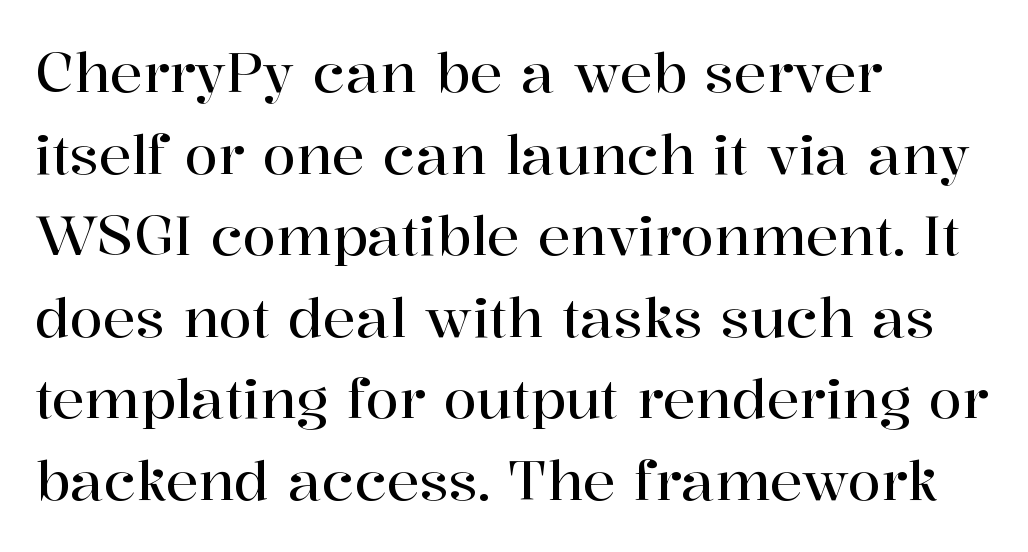
Look at the bottom of the vertical strokes: they flare into serifs here. A typesetter would call this leading conventional body-copy spacing. Nobody touched the tracking dial on this one. It's the straight-up-and-down kind of type. The typesetter chose a ragged-right arrangement here.
